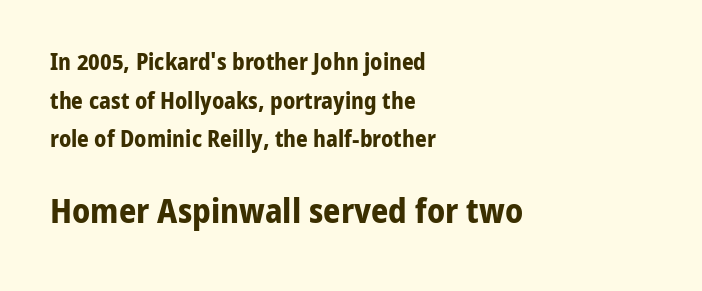
The image shows 34 px bold sans-serif type, upright; set left-aligned, normal line spacing (1.68x), normal letter spacing, not underlined; the second (bottom) block is 1.48x larger; low stroke contrast and a medium x-height.
